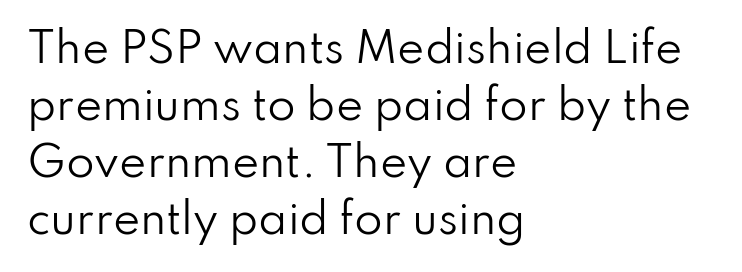
Unbolded letterforms with no extra heft. Typographically, this falls in the sans-serif category. Think of a printed novel: that variable character pitch is what you see here. Decoration check: the copy has no underline. The lettering stays uniformly vertical, giving the passage a roman look. Observe the ordinary spacing: letters are neighbours, not strangers.
